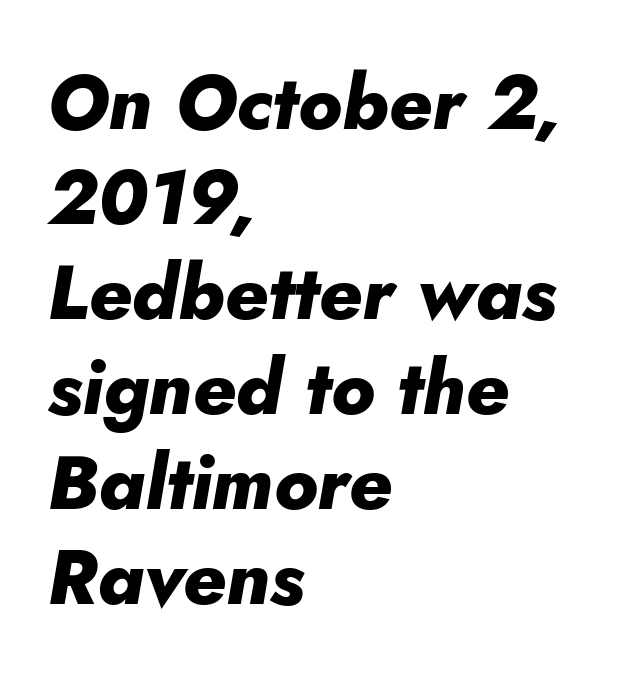
The image shows 76 px heavy type, italic (leaning right); set left-aligned, normal line spacing (1.25x), normal letter spacing, not underlined; low stroke contrast and a small x-height.
